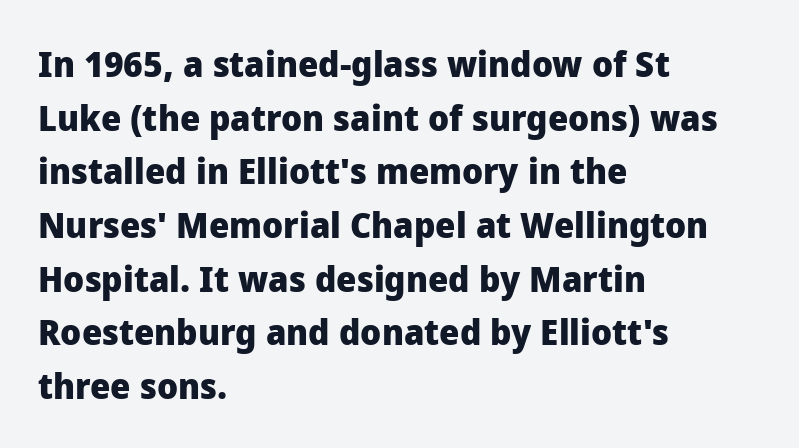
{"serif": "no", "italic": "no", "bold": "yes", "weight": "heavy", "width": "normal", "stroke_contrast": "low", "x_height": "medium", "monospaced": "no", "underline": "no", "align": "left", "line_spacing": "normal", "line_spacing_ratio": 1.49, "letter_spacing": "normal", "letter_spacing_em": 0.0, "glyph_px": 36}
